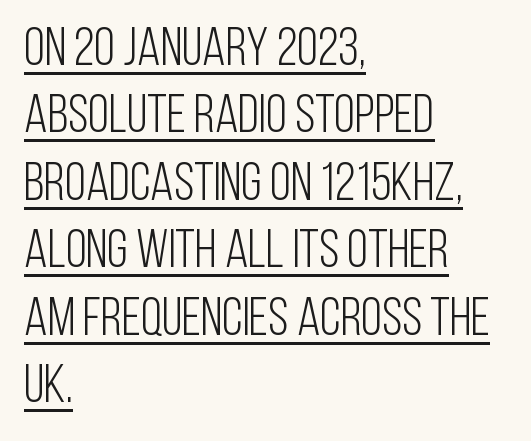
{"serif": "no", "italic": "no", "bold": "no", "weight": "light", "width": "condensed", "stroke_contrast": "low", "x_height": "large", "monospaced": "no", "underline": "yes", "align": "left", "line_spacing": "normal", "line_spacing_ratio": 1.25, "letter_spacing": "normal", "letter_spacing_em": 0.0, "glyph_px": 54}
